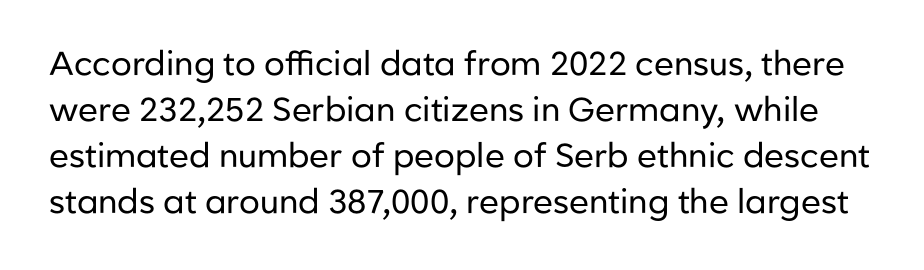
Q: Is the text bold? A: No.
Q: Is the text italic (slanted)? A: No, it is upright.
Q: Is the typeface a serif or a sans-serif typeface? A: Sans-serif.
Q: Is the text underlined? A: No.
Q: Is the spacing between letters normal or unusually wide? A: Normal.
Q: Is the spacing between lines tight, normal or loose? A: Normal.
Q: Width (condensed, normal, or wide)? A: Normal.
Q: Stroke contrast? A: Low.
Q: x-height? A: Medium.
Q: Monospaced? A: No.
